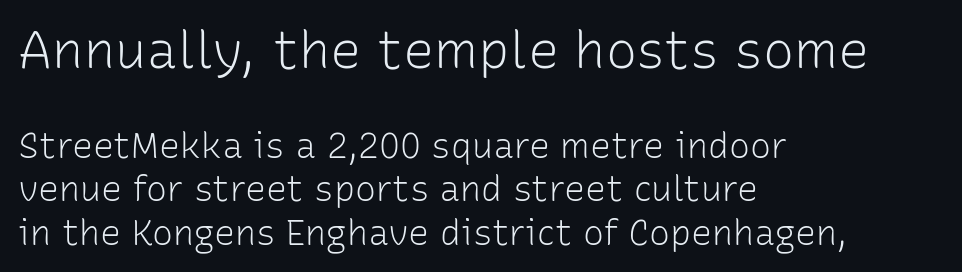
The image shows 52 px light sans-serif type, upright; set left-aligned, line spacing 1.24x, normal letter spacing, not underlined; the first (top) block is 1.49x larger; low stroke contrast and a medium x-height.
